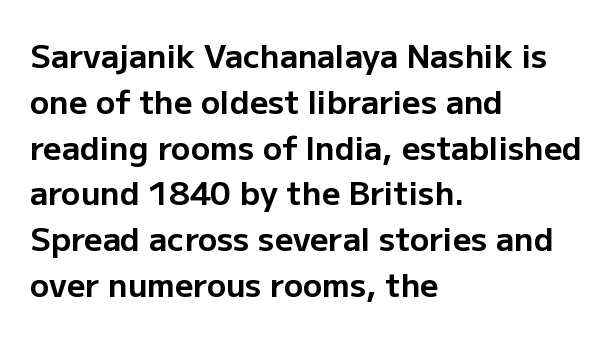
{"serif": "no", "italic": "no", "bold": "yes", "weight": "bold", "width": "normal", "stroke_contrast": "low", "x_height": "medium", "monospaced": "no", "underline": "no", "align": "left", "line_spacing": "normal", "line_spacing_ratio": 1.43, "letter_spacing": "normal", "letter_spacing_em": 0.0, "glyph_px": 32}
